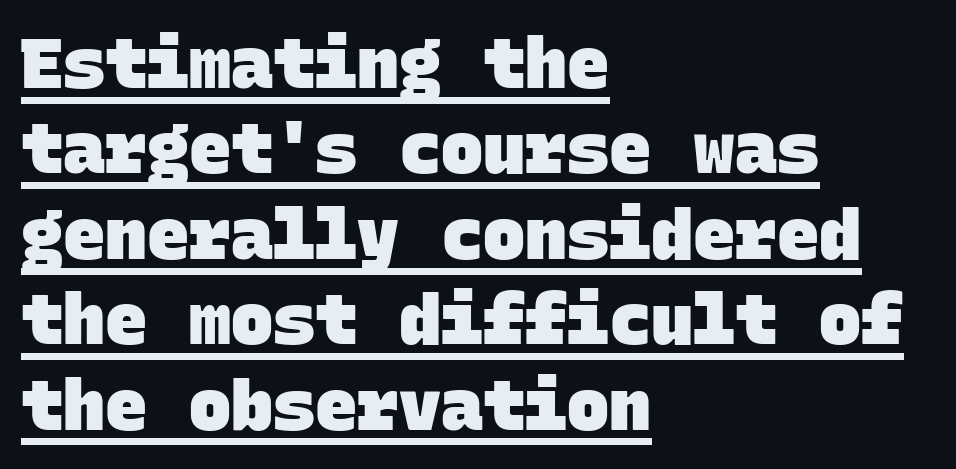
{"serif": "no", "bold": "yes", "weight": "heavy", "width": "normal", "stroke_contrast": "low", "x_height": "large", "monospaced": "yes", "underline": "yes", "align": "left", "line_spacing_ratio": 1.22, "letter_spacing": "normal", "letter_spacing_em": 0.0, "glyph_px": 70}
